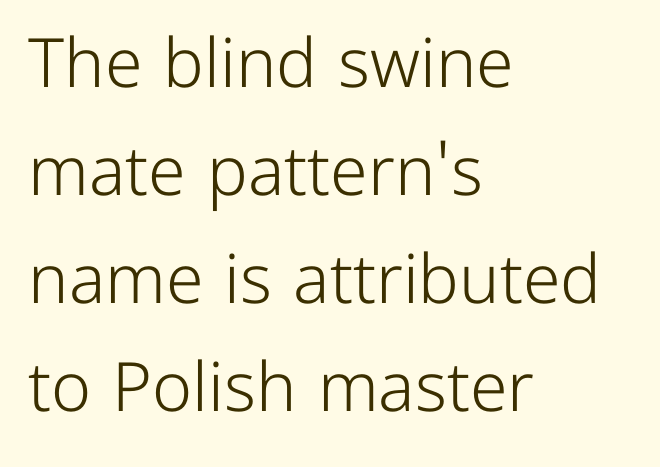
{"serif": "no", "italic": "no", "bold": "no", "weight": "light", "width": "normal", "stroke_contrast": "low", "x_height": "medium", "monospaced": "no", "underline": "no", "align": "left", "line_spacing": "normal", "line_spacing_ratio": 1.59, "letter_spacing": "normal", "letter_spacing_em": 0.0, "glyph_px": 68}
